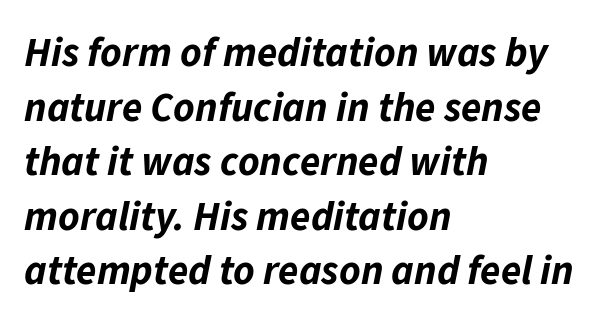
{"italic": "yes", "lean": "right", "slant_degrees": 11, "bold": "yes", "weight": "bold", "width": "normal", "stroke_contrast": "low", "x_height": "medium", "monospaced": "no", "underline": "no", "align": "left", "line_spacing": "normal", "line_spacing_ratio": 1.33, "letter_spacing": "normal", "letter_spacing_em": 0.0, "glyph_px": 41}
